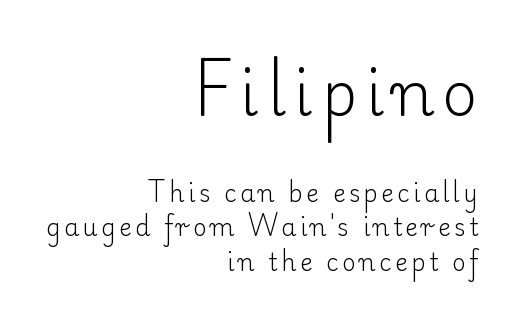
{"italic": "no", "bold": "no", "weight": "light", "width": "normal", "stroke_contrast": "low", "x_height": "small", "monospaced": "no", "underline": "no", "align": "right", "line_spacing": "normal", "line_spacing_ratio": 1.44, "larger_block": "first", "size_ratio": 2.54, "glyph_px": 61}
